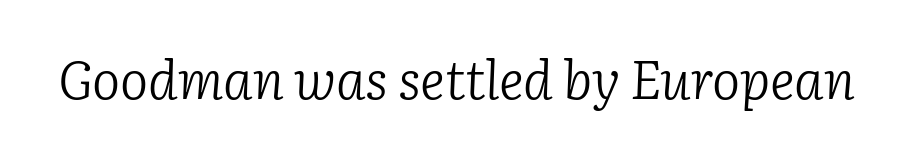
Q: Is the text bold? A: No.
Q: Is the text italic (slanted)? A: Yes, it leans right by about 2 degrees.
Q: Is the typeface a serif or a sans-serif typeface? A: Serif.
Q: Is the text underlined? A: No.
Q: Is the spacing between letters normal or unusually wide? A: Normal.
Q: Width (condensed, normal, or wide)? A: Normal.
Q: Stroke contrast? A: Low.
Q: x-height? A: Medium.
Q: Monospaced? A: No.
